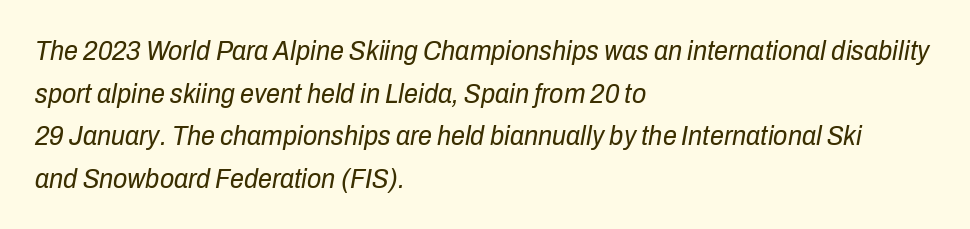
{"italic": "yes", "lean": "right", "slant_degrees": 10, "bold": "no", "weight": "regular", "width": "condensed", "stroke_contrast": "low", "x_height": "medium", "monospaced": "no", "underline": "no", "align": "left", "line_spacing": "normal", "line_spacing_ratio": 1.52, "letter_spacing": "normal", "letter_spacing_em": 0.0, "glyph_px": 28}
